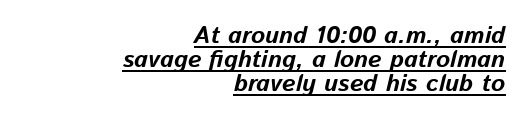
{"italic": "yes", "lean": "right", "slant_degrees": 13, "bold": "yes", "underline": "yes", "align": "right", "line_spacing": "tight", "line_spacing_ratio": 1.0, "letter_spacing": "normal", "letter_spacing_em": 0.0, "glyph_px": 24}
